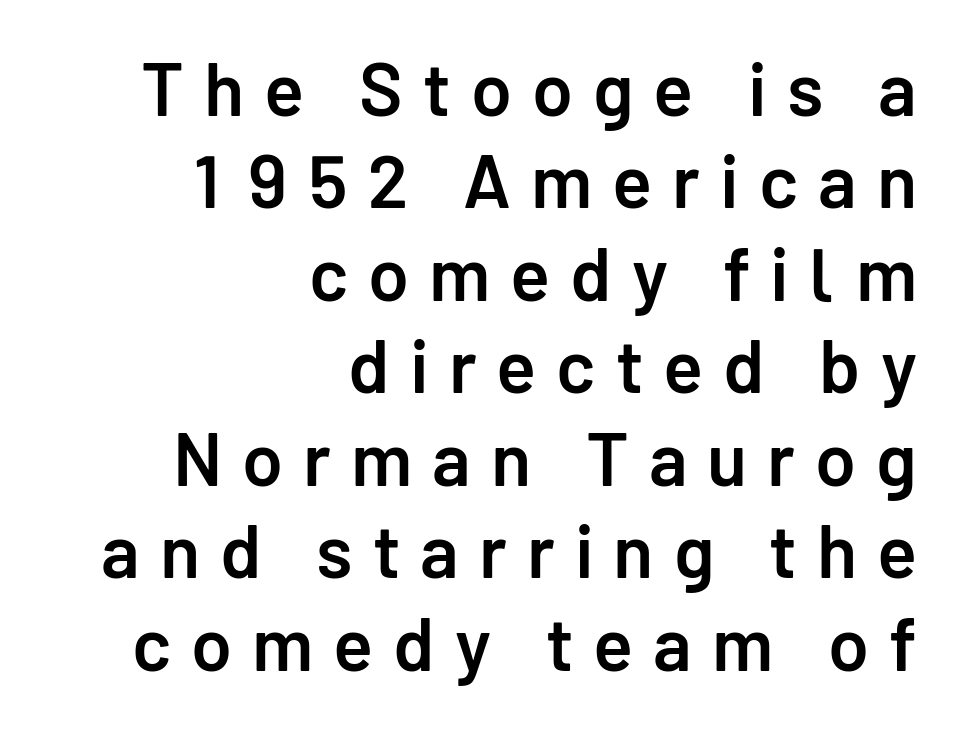
The image shows 74 px semibold sans-serif type, upright; set right-aligned, normal line spacing (1.25x), unusually wide letter spacing (+0.27 em), not underlined; low stroke contrast and a medium x-height.
